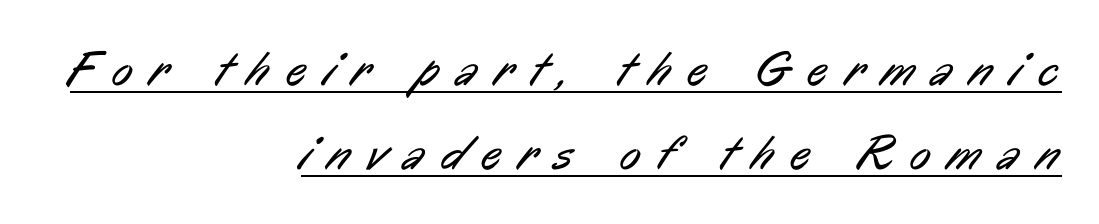
{"serif": "no", "bold": "no", "weight": "regular", "width": "condensed", "stroke_contrast": "low", "x_height": "medium", "monospaced": "no", "underline": "yes", "align": "right", "line_spacing_ratio": 1.71, "letter_spacing": "wide", "letter_spacing_em": 0.36, "glyph_px": 49}
